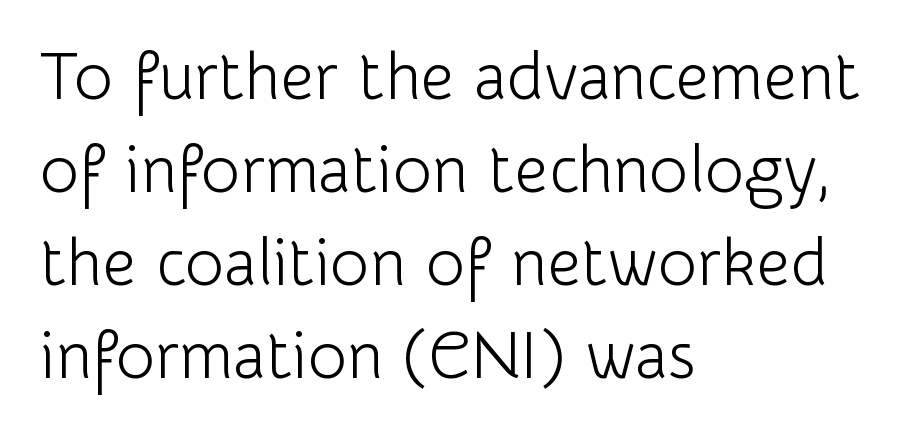
The image shows 66 px light sans-serif type, upright; set left-aligned, normal line spacing (1.41x), normal letter spacing, not underlined; low stroke contrast and a medium x-height.
